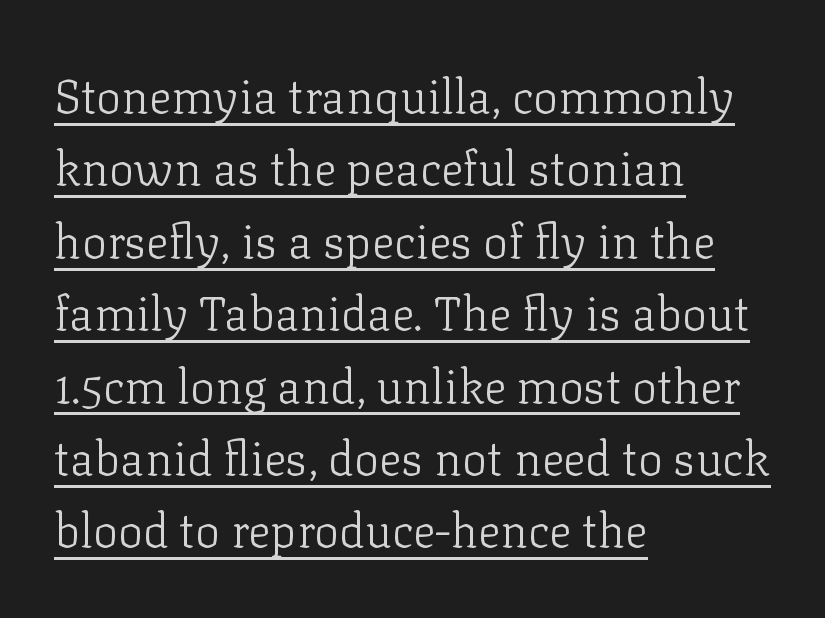
This sample is left-justified, so line endings fall wherever the words run out. Does a line run under the words? Yes, clearly. Serif or sans? Serif — the stroke terminals have little feet. Bold? No — there's no thickening of the strokes. Between one letter and the next there's only the usual sliver of space.
